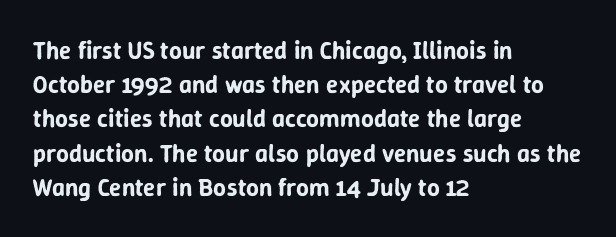
The image shows 25 px text type, upright; set left-aligned, normal line spacing (1.37x), normal letter spacing, not underlined.
